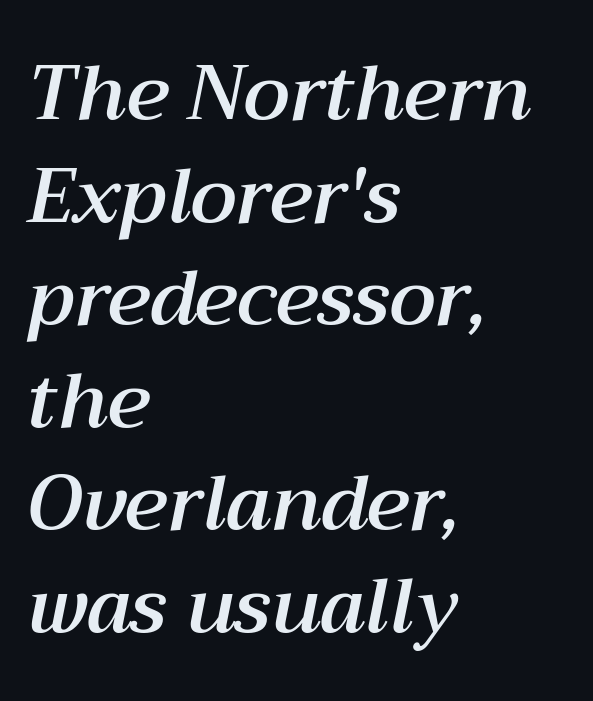
Q: Is the text italic (slanted)? A: Yes, it leans right by about 12 degrees.
Q: Is the text underlined? A: No.
Q: How is the paragraph aligned? A: Left-aligned.
Q: Is the spacing between letters normal or unusually wide? A: Normal.
Q: Is the spacing between lines tight, normal or loose? A: Normal.
Q: Width (condensed, normal, or wide)? A: Normal.
Q: Stroke contrast? A: Medium.
Q: x-height? A: Medium.
Q: Monospaced? A: No.
